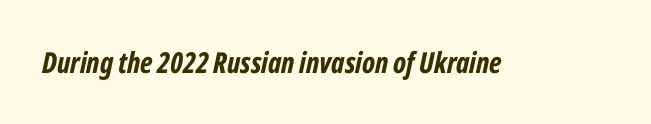
The image shows 29 px bold, condensed type, italic (leaning right); set normal letter spacing, not underlined; low stroke contrast and a medium x-height.
